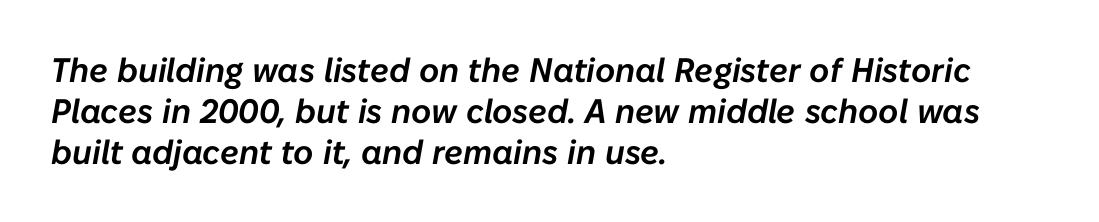
The image shows 34 px text type, italic (leaning right); set left-aligned, line spacing 1.2x, normal letter spacing, not underlined; low stroke contrast and a medium x-height.
